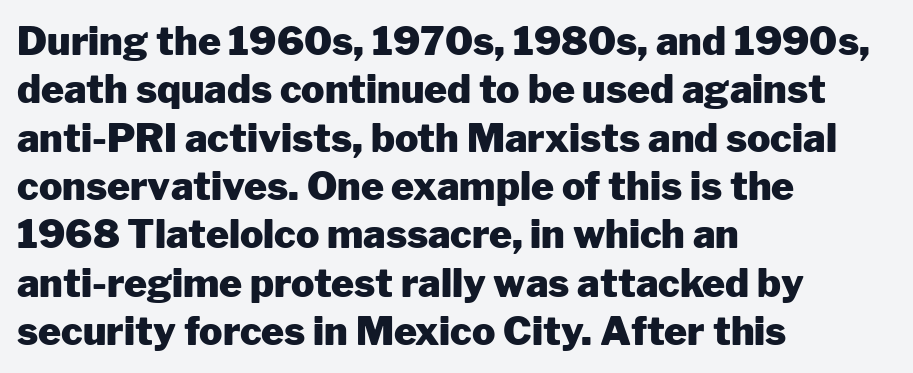
{"serif": "no", "italic": "no", "bold": "yes", "weight": "heavy", "width": "normal", "stroke_contrast": "low", "x_height": "medium", "monospaced": "no", "underline": "no", "align": "left", "line_spacing_ratio": 1.24, "letter_spacing": "normal", "letter_spacing_em": 0.0, "glyph_px": 39}
